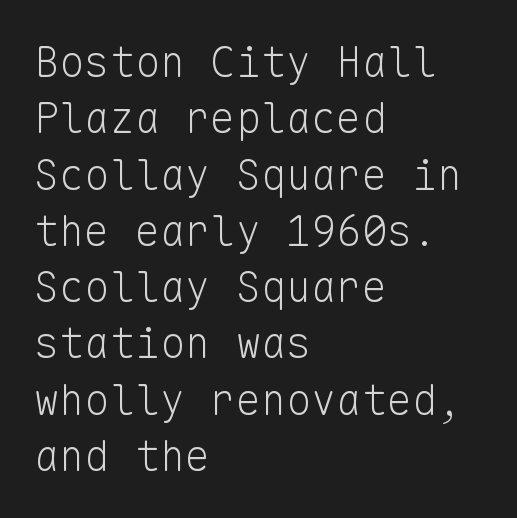
{"serif": "no", "italic": "no", "bold": "no", "weight": "light", "width": "normal", "stroke_contrast": "low", "x_height": "medium", "monospaced": "yes", "underline": "no", "align": "left", "line_spacing": "normal", "line_spacing_ratio": 1.34, "letter_spacing": "normal", "letter_spacing_em": 0.0, "glyph_px": 42}
